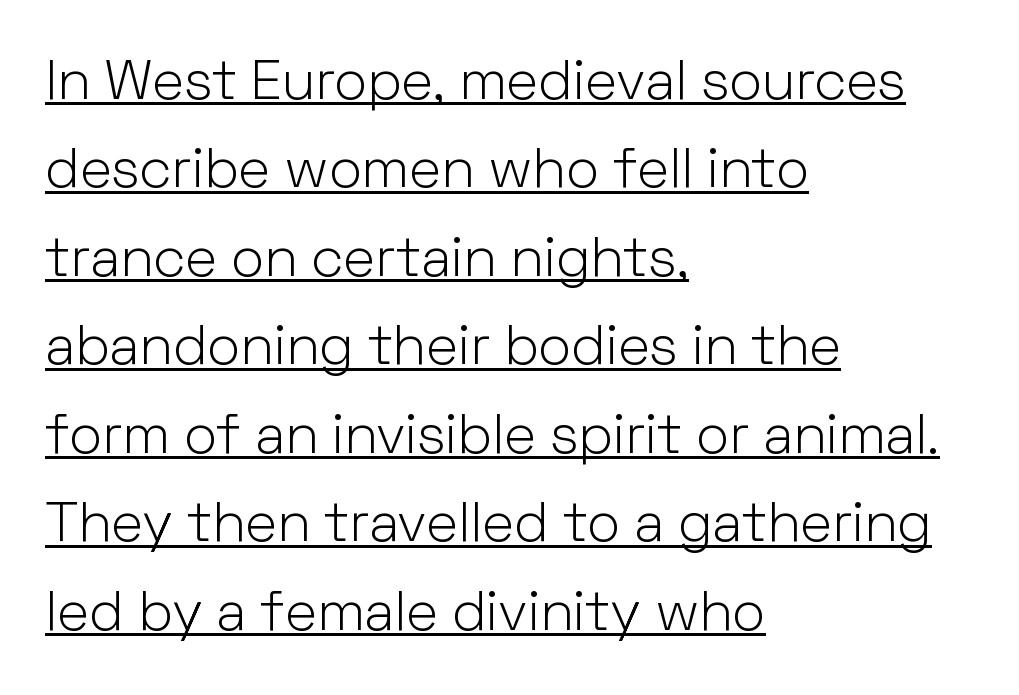
{"serif": "no", "italic": "no", "bold": "no", "weight": "light", "width": "normal", "stroke_contrast": "low", "x_height": "medium", "monospaced": "no", "underline": "yes", "align": "left", "line_spacing": "normal", "line_spacing_ratio": 1.58, "letter_spacing": "normal", "letter_spacing_em": 0.0, "glyph_px": 56}
